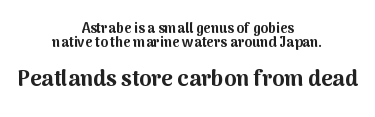
The image shows 22 px bold type, upright; set centered, tight line spacing (0.98x), normal letter spacing, not underlined; the second (bottom) block is 1.57x larger.
